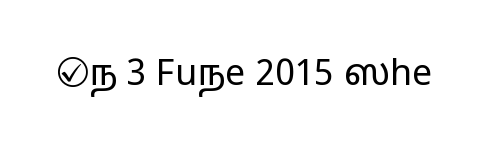
{"serif": "no", "italic": "no", "bold": "no", "weight": "regular", "width": "wide", "stroke_contrast": "low", "x_height": "medium", "monospaced": "no", "underline": "no", "letter_spacing": "normal", "letter_spacing_em": 0.0, "glyph_px": 36}
